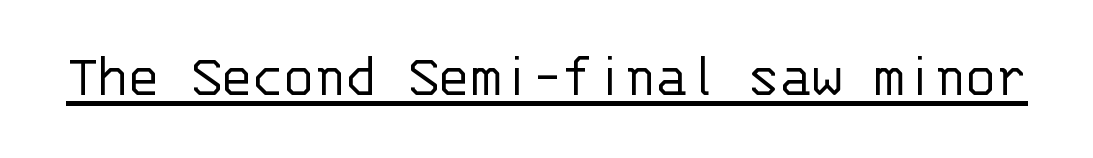
The image shows 63 px light sans-serif type, upright, monospaced; set normal letter spacing, underlined; low stroke contrast and a large x-height.
